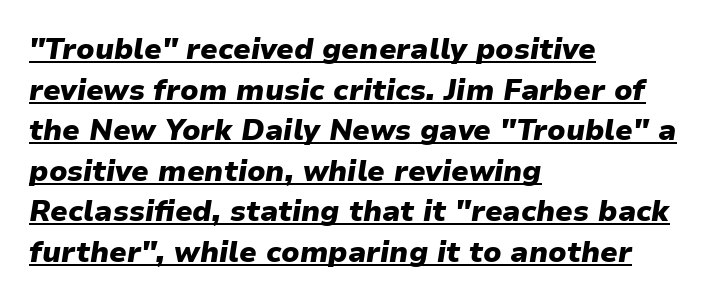
{"italic": "yes", "lean": "right", "slant_degrees": 9, "bold": "yes", "weight": "heavy", "width": "normal", "stroke_contrast": "low", "x_height": "medium", "monospaced": "no", "underline": "yes", "align": "left", "line_spacing": "normal", "line_spacing_ratio": 1.4, "letter_spacing": "normal", "letter_spacing_em": 0.0, "glyph_px": 29}
